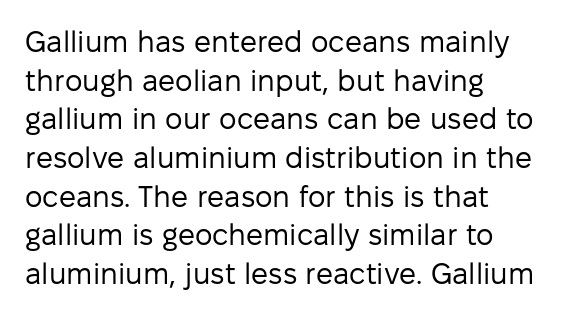
The image shows 30 px regular-weight sans-serif type, upright; set left-aligned, normal line spacing (1.29x), normal letter spacing, not underlined; low stroke contrast and a medium x-height.
